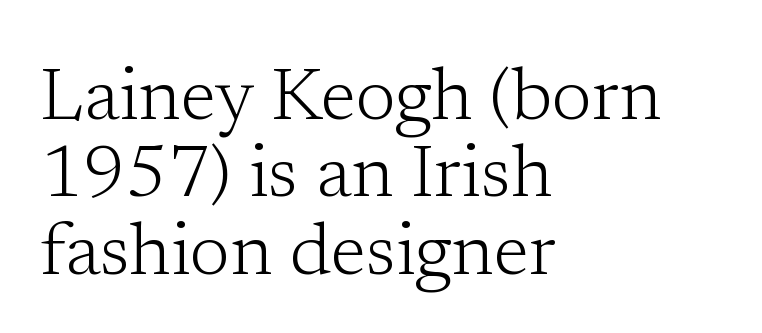
Q: Is the text bold? A: No.
Q: Is the text italic (slanted)? A: No, it is upright.
Q: Is the typeface a serif or a sans-serif typeface? A: Serif.
Q: Is the text underlined? A: No.
Q: How is the paragraph aligned? A: Left-aligned.
Q: Is the spacing between letters normal or unusually wide? A: Normal.
Q: Is the spacing between lines tight, normal or loose? A: Tight.
Q: Width (condensed, normal, or wide)? A: Normal.
Q: Stroke contrast? A: Low.
Q: x-height? A: Medium.
Q: Monospaced? A: No.
